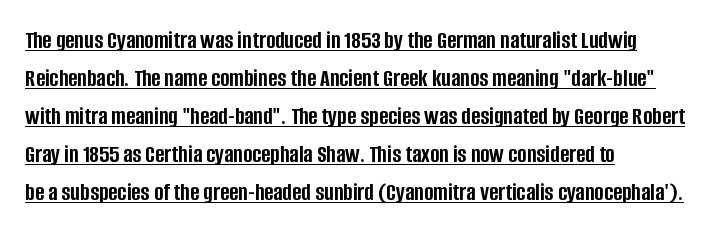
Q: Is the text bold? A: Yes.
Q: Is the text italic (slanted)? A: No, it is upright.
Q: Is the text underlined? A: Yes.
Q: How is the paragraph aligned? A: Left-aligned.
Q: Is the spacing between letters normal or unusually wide? A: Normal.
Q: Is the spacing between lines tight, normal or loose? A: Normal.
